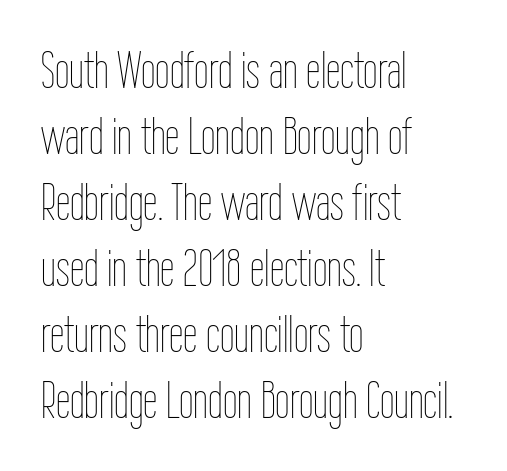
Q: Is the text bold? A: No.
Q: Is the text italic (slanted)? A: No, it is upright.
Q: Is the text underlined? A: No.
Q: How is the paragraph aligned? A: Left-aligned.
Q: Is the spacing between letters normal or unusually wide? A: Normal.
Q: Is the spacing between lines tight, normal or loose? A: Normal.
Q: Width (condensed, normal, or wide)? A: Condensed.
Q: Stroke contrast? A: Low.
Q: x-height? A: Medium.
Q: Monospaced? A: No.
